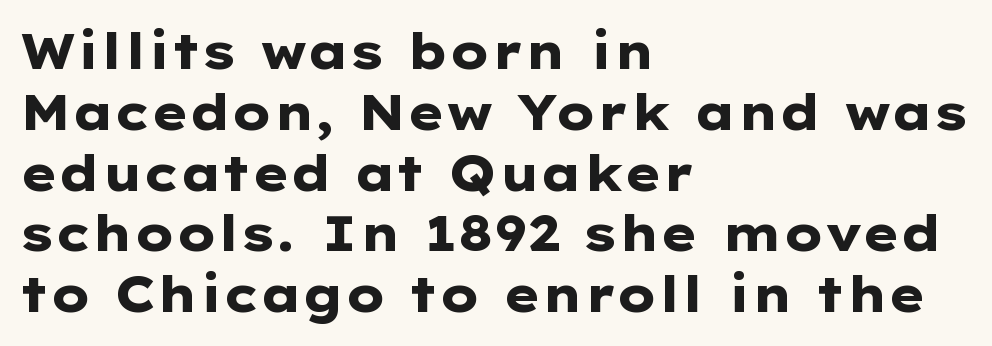
You'd pick this weight for a headline — it's a proper bold. The letters advance in unequal steps, a hallmark of proportional type. Quick note: not italic, upright. The gaps between neighbouring characters are ordinary and unremarkable. The typeface chosen for these lines omits serifs.
